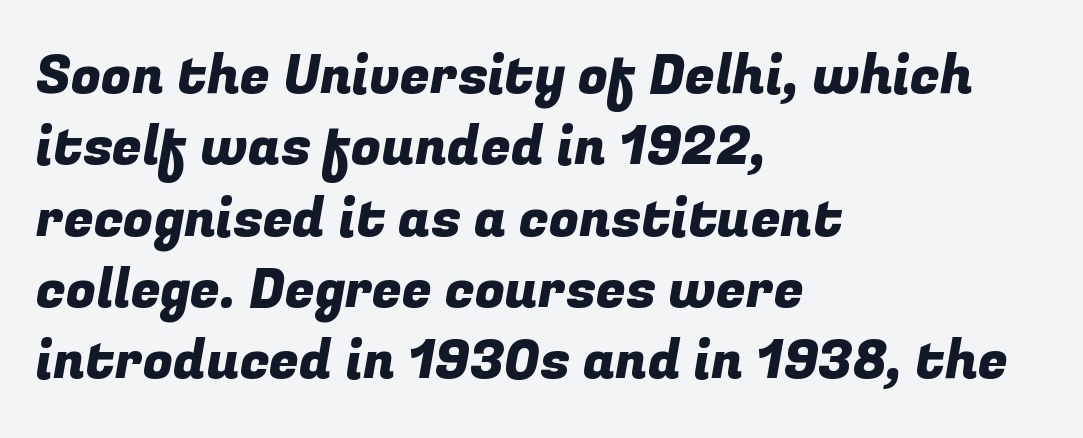
{"serif": "no", "width": "normal", "stroke_contrast": "low", "x_height": "medium", "monospaced": "no", "underline": "no", "align": "left", "line_spacing": "normal", "line_spacing_ratio": 1.32, "letter_spacing": "normal", "letter_spacing_em": 0.0, "glyph_px": 54}
